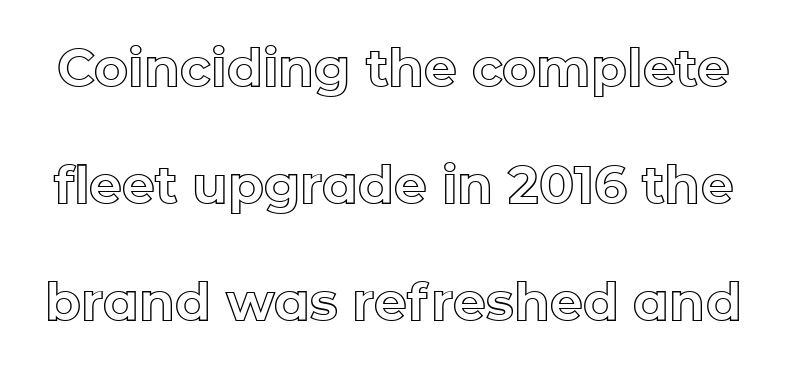
{"italic": "no", "width": "normal", "x_height": "medium", "monospaced": "no", "underline": "no", "line_spacing": "loose", "line_spacing_ratio": 2.25, "letter_spacing": "normal", "letter_spacing_em": 0.0, "glyph_px": 52}
